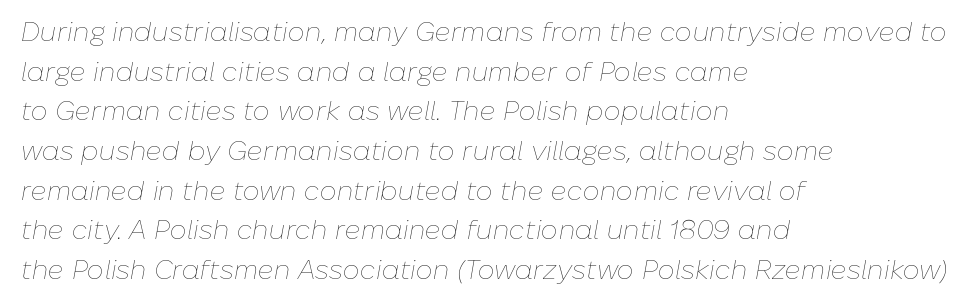
Line starts are locked; line ends wander. The vertical gap from one line to the next is medium. What stands out about the letter spacing? Nothing — it is the standard amount. Heft: none added — not bold. Underline: absent.
